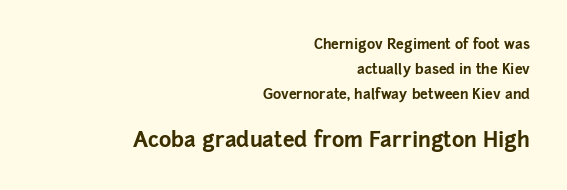
The image shows 21 px bold type, upright; set right-aligned, line spacing 1.78x, normal letter spacing, not underlined; the second (bottom) block is 1.5x larger.
